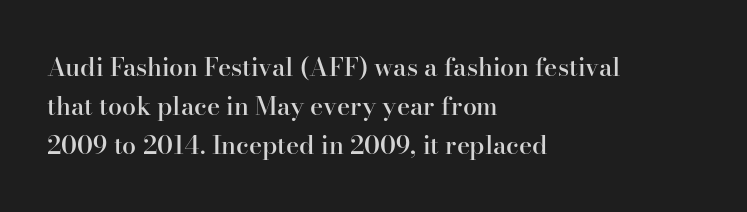
The image shows 25 px text type, upright; set left-aligned, normal line spacing (1.57x), normal letter spacing, not underlined.
